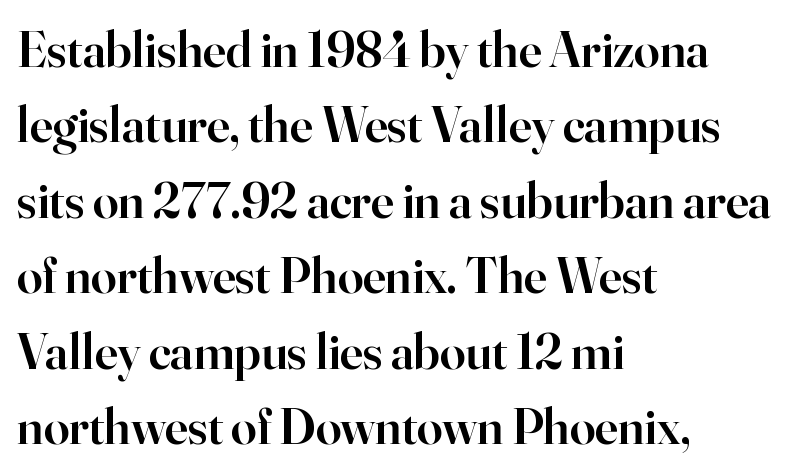
Q: Is the text bold? A: Semi-bold.
Q: Is the text italic (slanted)? A: No, it is upright.
Q: Is the typeface a serif or a sans-serif typeface? A: Serif.
Q: Is the text underlined? A: No.
Q: How is the paragraph aligned? A: Left-aligned.
Q: Is the spacing between letters normal or unusually wide? A: Normal.
Q: Is the spacing between lines tight, normal or loose? A: Normal.
Q: Width (condensed, normal, or wide)? A: Normal.
Q: Stroke contrast? A: High.
Q: x-height? A: Small.
Q: Monospaced? A: No.
